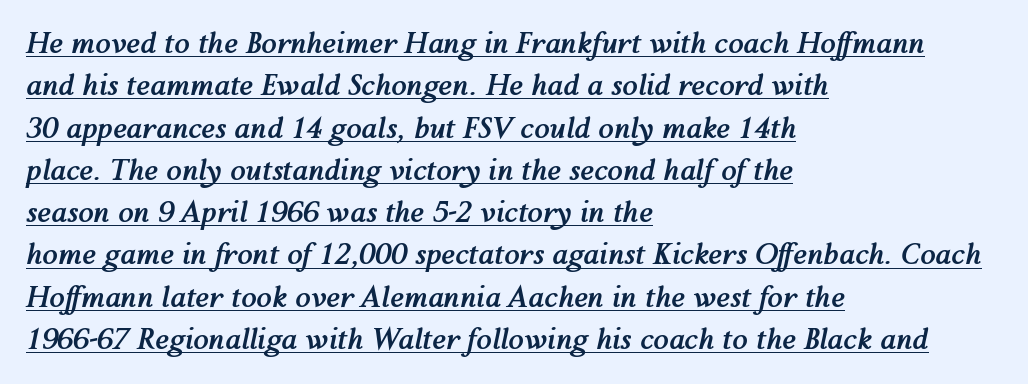
{"italic": "yes", "lean": "right", "slant_degrees": 12, "bold": "yes", "weight": "semibold", "width": "normal", "stroke_contrast": "medium", "x_height": "medium", "monospaced": "no", "underline": "yes", "align": "left", "line_spacing": "normal", "line_spacing_ratio": 1.51, "letter_spacing": "normal", "letter_spacing_em": 0.0, "glyph_px": 28}
